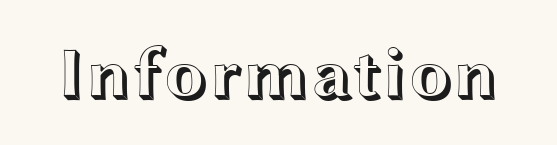
The image shows 72 px wide type, upright; set normal letter spacing, not underlined; a medium x-height.
